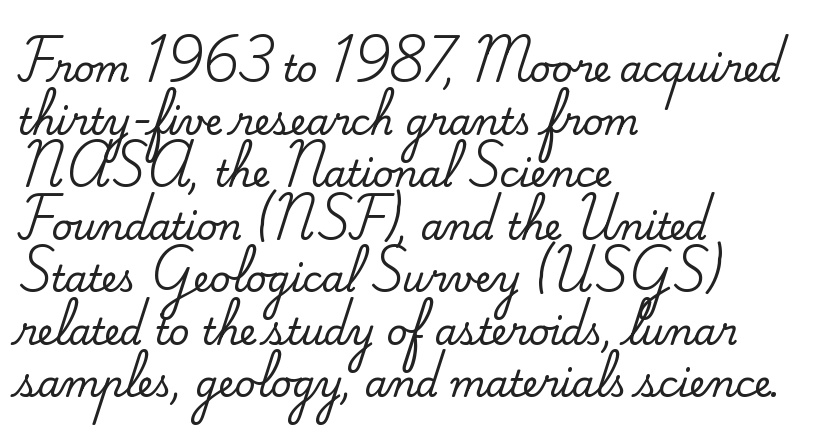
Q: Is the text italic (slanted)? A: Yes.
Q: Is the typeface a serif or a sans-serif typeface? A: Serif.
Q: Is the text underlined? A: No.
Q: How is the paragraph aligned? A: Left-aligned.
Q: Is the spacing between letters normal or unusually wide? A: Normal.
Q: Is the spacing between lines tight, normal or loose? A: Normal.
Q: Width (condensed, normal, or wide)? A: Normal.
Q: Stroke contrast? A: Medium.
Q: x-height? A: Small.
Q: Monospaced? A: No.
